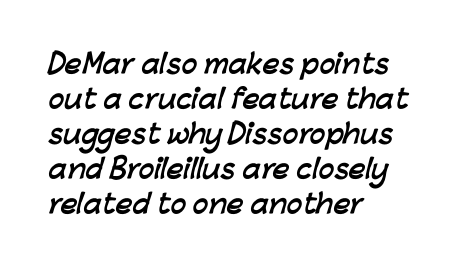
This rendering uses left alignment, leaving the right contour irregular. The passage shown stacks its lines at a standard gap. Unmarked baselines from the first word to the last. Is the letter spacing exaggerated? No — it looks like the ordinary default. As a designer I'd log this as weight 700, bold.
